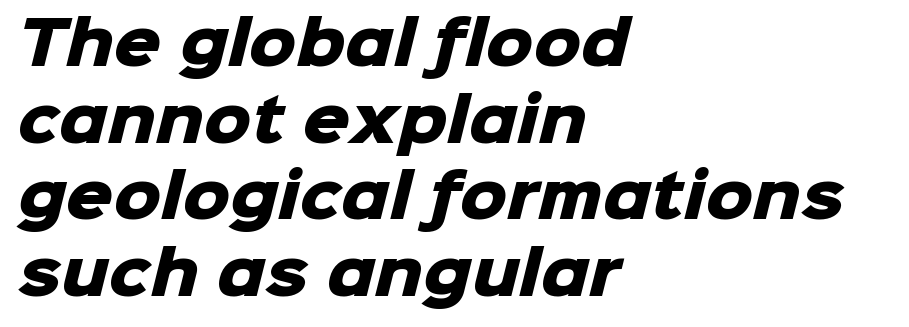
The image shows 59 px heavy sans-serif type; set left-aligned, normal line spacing (1.3x), normal letter spacing, not underlined; low stroke contrast and a medium x-height.
